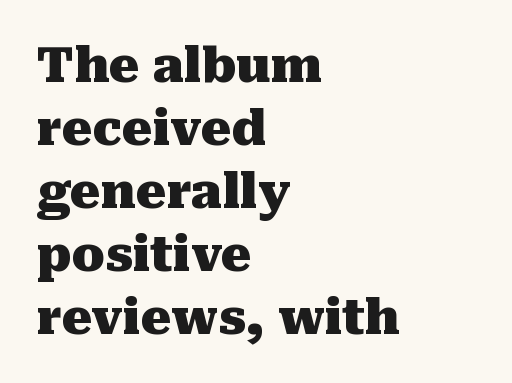
Evenly set lines give the paragraph a standard silhouette. The typeface chosen for these lines features serifs. The specimen omits any rule beneath the text block's lines. The setting favours the left margin, as ordinary paragraphs usually do. Think of a printed novel: that variable character pitch is what you see here.
